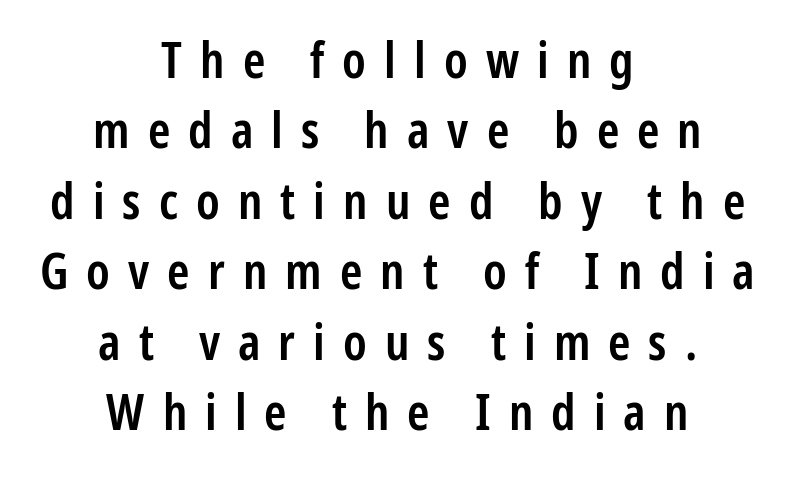
A typesetter would mark this as roman, not italic. The lines are quadded center. The specimen omits any rule beneath the text block's lines. A normal amount of white space separates one row of letters from the next. The rendering uses natural spacing where letterforms have individual widths.
